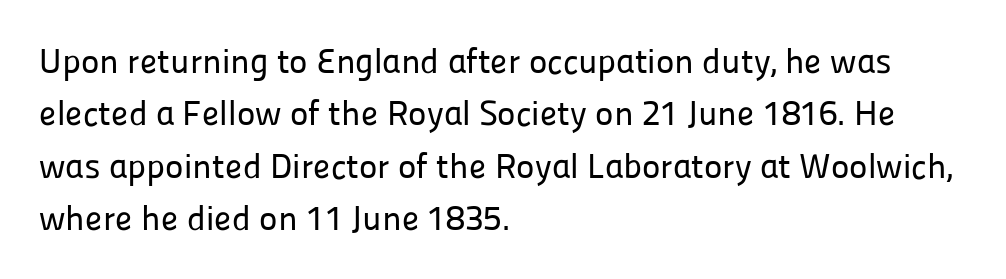
{"serif": "no", "italic": "no", "width": "normal", "stroke_contrast": "low", "x_height": "medium", "monospaced": "no", "underline": "no", "align": "left", "line_spacing": "normal", "line_spacing_ratio": 1.5, "letter_spacing": "normal", "letter_spacing_em": 0.0, "glyph_px": 35}
